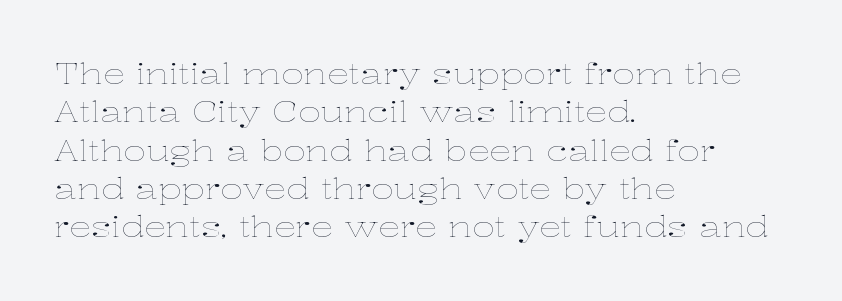
The space directly below the letters is spotless. These lines sit exactly where default settings would place them. The ragged edge is on the right, which tells us the setting is flush left. Varying glyph widths throughout — classic text-font behaviour. Caption: standard tracking, unaltered.
